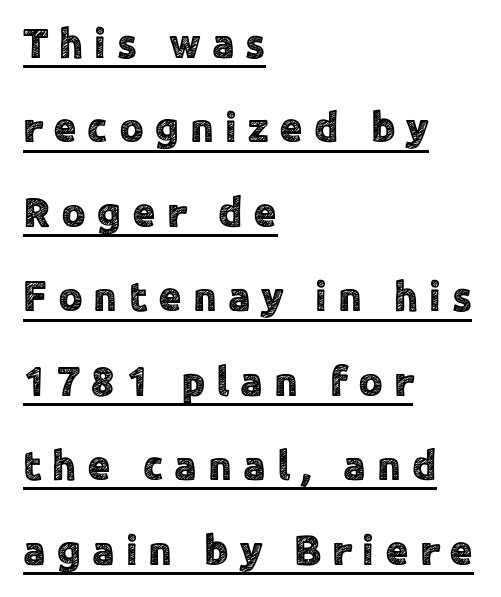
The image shows 42 px sans-serif type, upright; set left-aligned, loose line spacing (2.01x), unusually wide letter spacing (+0.26 em), underlined; a medium x-height.
